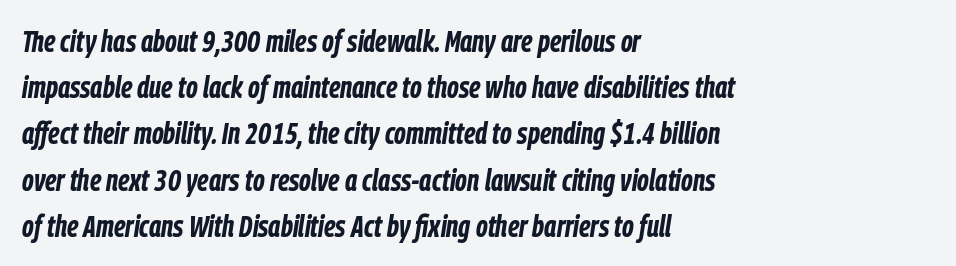
{"italic": "yes", "lean": "right", "slant_degrees": 9, "bold": "yes", "weight": "bold", "width": "condensed", "stroke_contrast": "low", "x_height": "medium", "monospaced": "no", "underline": "no", "align": "left", "line_spacing": "normal", "line_spacing_ratio": 1.54, "letter_spacing": "normal", "letter_spacing_em": 0.0, "glyph_px": 30}
